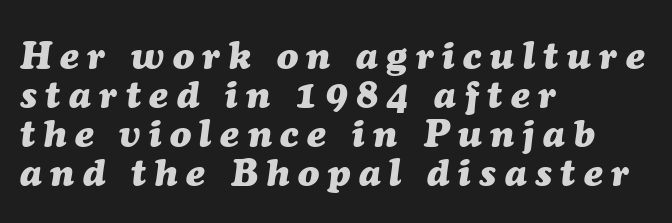
{"italic": "yes", "lean": "right", "slant_degrees": 7, "bold": "yes", "weight": "heavy", "width": "normal", "stroke_contrast": "medium", "x_height": "medium", "monospaced": "no", "underline": "no", "align": "left", "line_spacing": "tight", "line_spacing_ratio": 1.0, "letter_spacing": "wide", "letter_spacing_em": 0.22, "glyph_px": 39}
